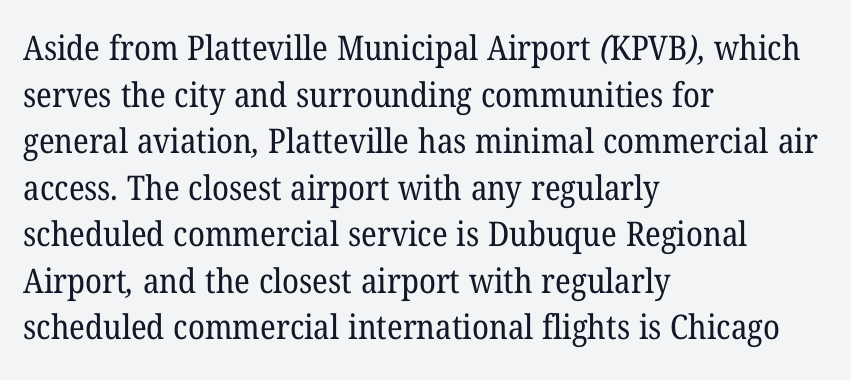
Q: Is the text bold? A: No.
Q: Is the typeface a serif or a sans-serif typeface? A: Serif.
Q: Is the text underlined? A: No.
Q: How is the paragraph aligned? A: Left-aligned.
Q: Is the spacing between letters normal or unusually wide? A: Normal.
Q: Is the spacing between lines tight, normal or loose? A: Normal.
Q: Width (condensed, normal, or wide)? A: Normal.
Q: Stroke contrast? A: Low.
Q: x-height? A: Medium.
Q: Monospaced? A: No.
